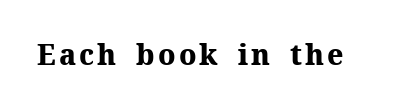
The image shows 28 px heavy serif type, upright; set not underlined; medium stroke contrast and a medium x-height.
